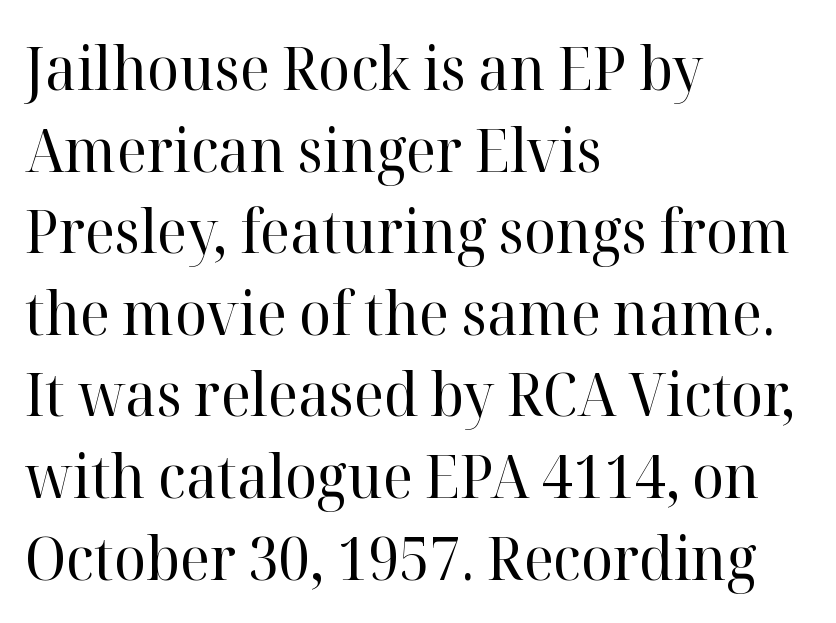
Q: Is the text bold? A: No.
Q: Is the text italic (slanted)? A: No, it is upright.
Q: Is the typeface a serif or a sans-serif typeface? A: Serif.
Q: Is the text underlined? A: No.
Q: How is the paragraph aligned? A: Left-aligned.
Q: Is the spacing between letters normal or unusually wide? A: Normal.
Q: Is the spacing between lines tight, normal or loose? A: Normal.
Q: Width (condensed, normal, or wide)? A: Normal.
Q: Stroke contrast? A: High.
Q: x-height? A: Medium.
Q: Monospaced? A: No.
